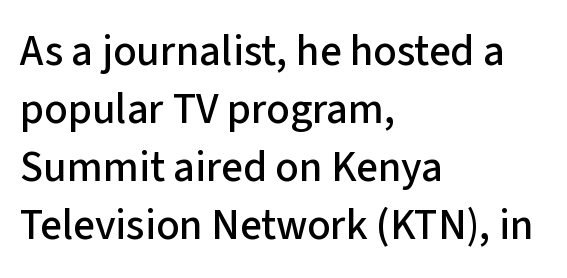
Q: Is the text italic (slanted)? A: No, it is upright.
Q: Is the typeface a serif or a sans-serif typeface? A: Sans-serif.
Q: Is the text underlined? A: No.
Q: How is the paragraph aligned? A: Left-aligned.
Q: Is the spacing between letters normal or unusually wide? A: Normal.
Q: Is the spacing between lines tight, normal or loose? A: Normal.
Q: Width (condensed, normal, or wide)? A: Normal.
Q: Stroke contrast? A: Low.
Q: x-height? A: Medium.
Q: Monospaced? A: No.
